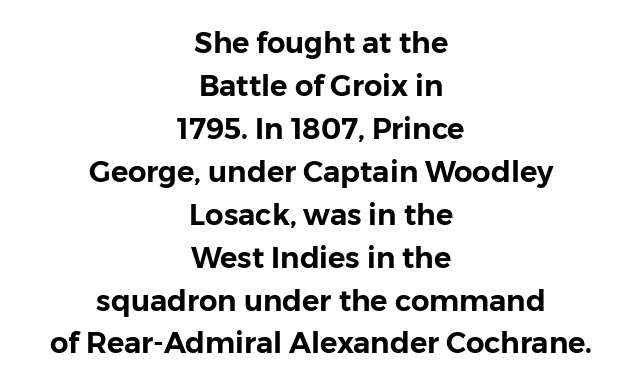
{"serif": "no", "italic": "no", "width": "normal", "stroke_contrast": "low", "x_height": "medium", "monospaced": "no", "underline": "no", "align": "center", "line_spacing": "normal", "line_spacing_ratio": 1.48, "letter_spacing": "normal", "letter_spacing_em": 0.0, "glyph_px": 29}
